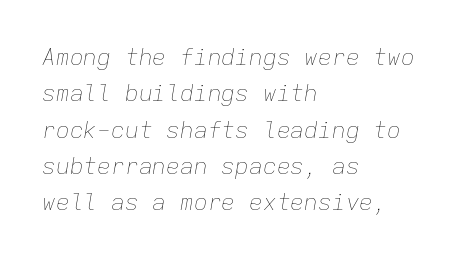
Q: Is the text bold? A: No.
Q: Is the text italic (slanted)? A: Yes, it leans right by about 9 degrees.
Q: Is the text underlined? A: No.
Q: How is the paragraph aligned? A: Left-aligned.
Q: Is the spacing between letters normal or unusually wide? A: Normal.
Q: Is the spacing between lines tight, normal or loose? A: Normal.
